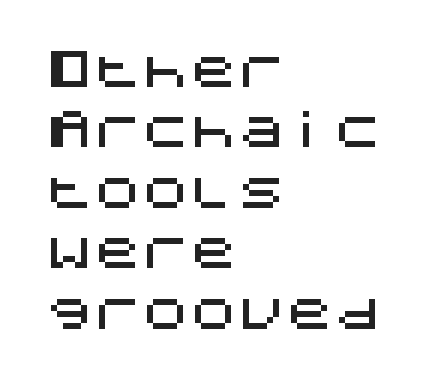
The image shows 48 px sans-serif type, upright; set left-aligned, normal line spacing (1.26x), normal letter spacing, not underlined; medium stroke contrast and a large x-height.
